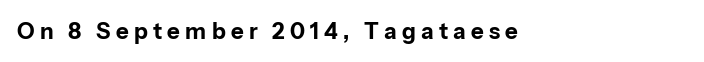
The paragraph has a hard left edge and a soft right edge. Every stem runs plumb, perpendicular to the baseline. The glyphs are unaccompanied by any horizontal stroke below them. Heft: maximum for text — a bold.
